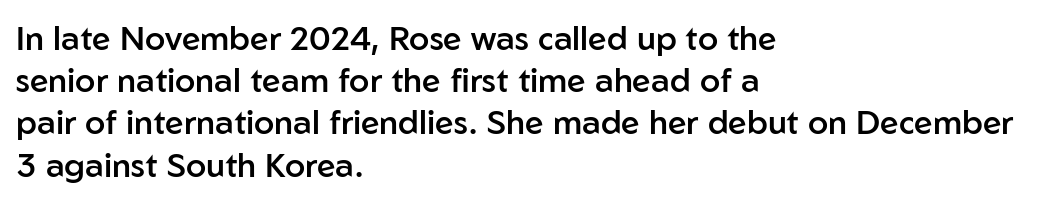
The type is set solid horizontally, with unmodified tracking. Vertically, the passage feels balanced, rows spaced as you'd expect. Anything drawn beneath the words? Only blank space. In terms of posture, this sample is upright. The rag falls on the right side of this text block.
